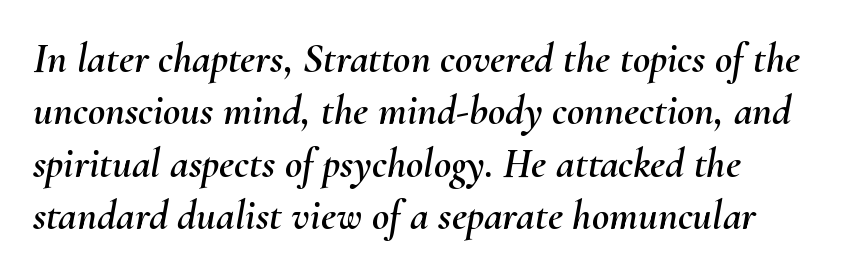
The image shows 42 px text type, italic (leaning right); set left-aligned, normal line spacing (1.25x), normal letter spacing, not underlined; medium stroke contrast and a small x-height.
